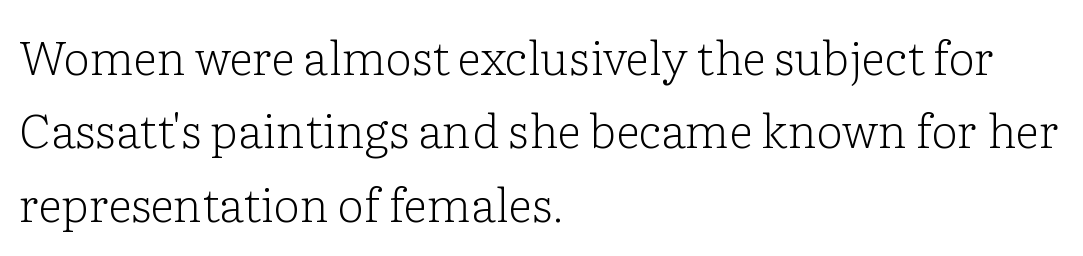
The image shows 47 px light serif type, upright; set left-aligned, normal line spacing (1.56x), normal letter spacing, not underlined; low stroke contrast and a medium x-height.
